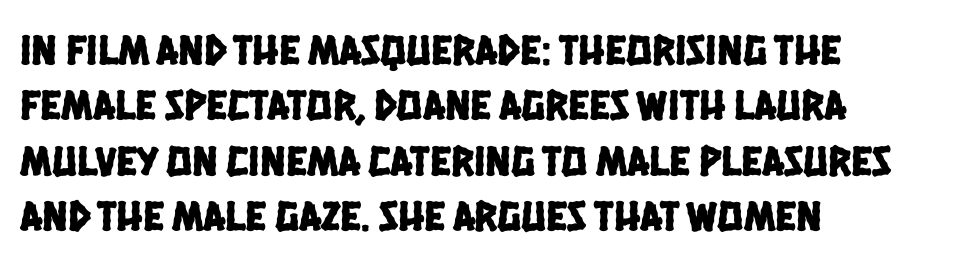
Each word holds together tightly as a unit, with standard inter-letter gaps. The glyphs are unaccompanied by any horizontal stroke below them. The font family rendered here belongs to the sans-serif group. These lines are rendered in a variable-pitch font. This rendering uses left alignment, leaving the right contour irregular.
